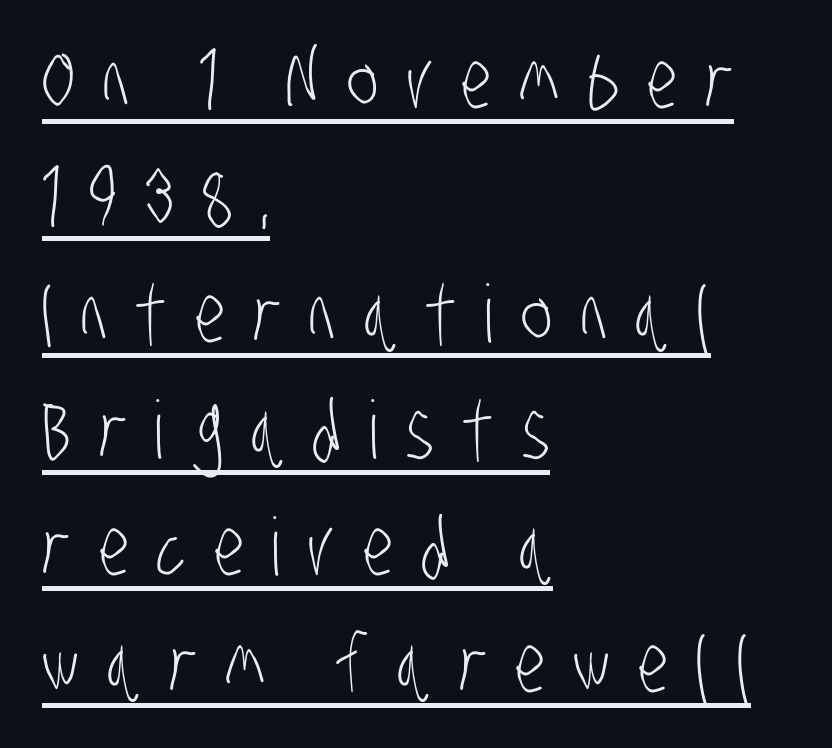
Q: Is the text bold? A: No.
Q: Is the typeface a serif or a sans-serif typeface? A: Sans-serif.
Q: Is the text underlined? A: Yes.
Q: How is the paragraph aligned? A: Left-aligned.
Q: Is the spacing between letters normal or unusually wide? A: Unusually wide.
Q: Is the spacing between lines tight, normal or loose? A: Normal.
Q: Width (condensed, normal, or wide)? A: Condensed.
Q: Stroke contrast? A: Low.
Q: x-height? A: Large.
Q: Monospaced? A: No.
